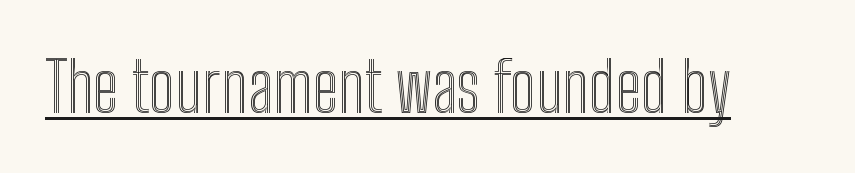
Q: Is the text italic (slanted)? A: No, it is upright.
Q: Is the text underlined? A: Yes.
Q: Is the spacing between letters normal or unusually wide? A: Normal.
Q: Width (condensed, normal, or wide)? A: Condensed.
Q: x-height? A: Medium.
Q: Monospaced? A: No.
